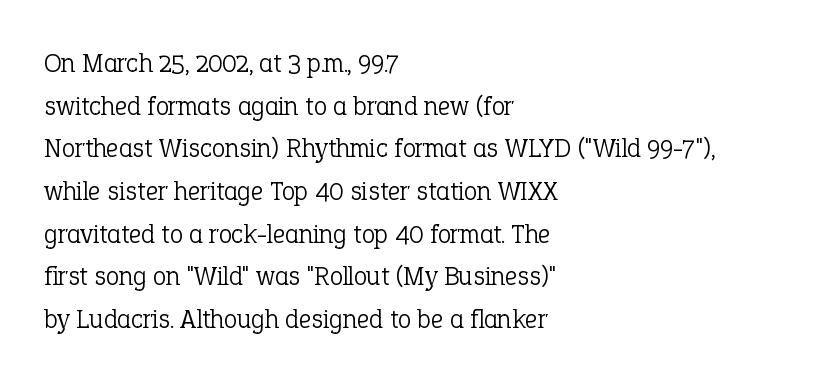
Q: Is the text bold? A: No.
Q: Is the text italic (slanted)? A: No, it is upright.
Q: Is the text underlined? A: No.
Q: How is the paragraph aligned? A: Left-aligned.
Q: Is the spacing between letters normal or unusually wide? A: Normal.
Q: Is the spacing between lines tight, normal or loose? A: Normal.
